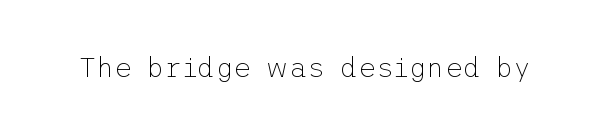
{"serif": "no", "italic": "no", "bold": "no", "weight": "thin", "width": "normal", "stroke_contrast": "low", "x_height": "medium", "underline": "no", "letter_spacing": "normal", "letter_spacing_em": 0.0, "glyph_px": 28}
